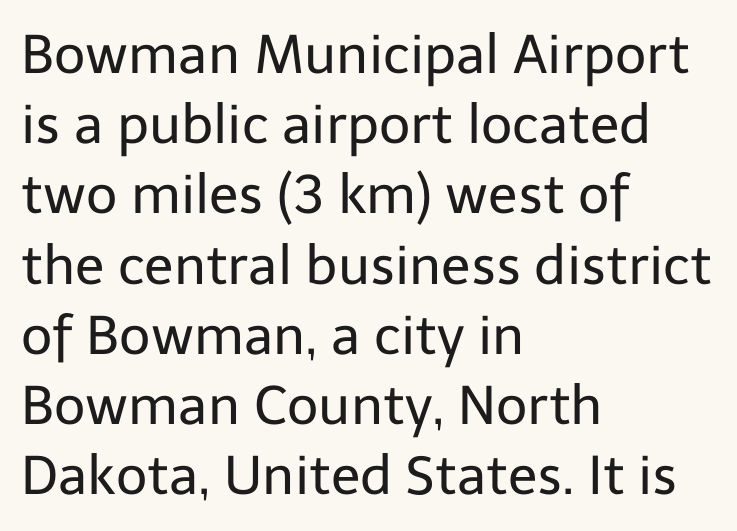
Q: Is the text bold? A: No.
Q: Is the text italic (slanted)? A: No, it is upright.
Q: Is the typeface a serif or a sans-serif typeface? A: Sans-serif.
Q: Is the text underlined? A: No.
Q: How is the paragraph aligned? A: Left-aligned.
Q: Is the spacing between letters normal or unusually wide? A: Normal.
Q: Is the spacing between lines tight, normal or loose? A: Normal.
Q: Width (condensed, normal, or wide)? A: Normal.
Q: Stroke contrast? A: Low.
Q: x-height? A: Medium.
Q: Monospaced? A: No.
